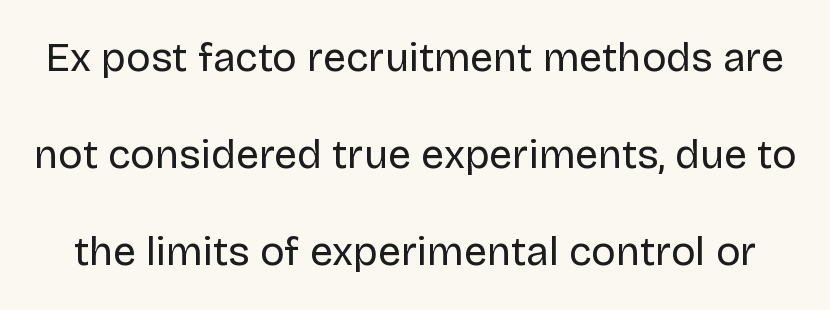
{"serif": "no", "italic": "no", "bold": "no", "weight": "regular", "width": "normal", "stroke_contrast": "low", "x_height": "large", "monospaced": "no", "underline": "no", "line_spacing": "loose", "line_spacing_ratio": 2.37, "letter_spacing": "normal", "letter_spacing_em": 0.0, "glyph_px": 41}
